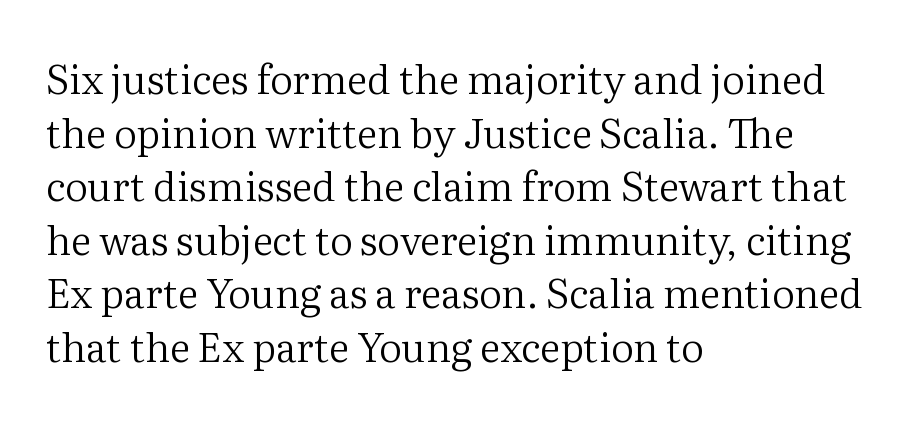
Q: Is the text bold? A: No.
Q: Is the text italic (slanted)? A: No, it is upright.
Q: Is the typeface a serif or a sans-serif typeface? A: Serif.
Q: Is the text underlined? A: No.
Q: How is the paragraph aligned? A: Left-aligned.
Q: Is the spacing between letters normal or unusually wide? A: Normal.
Q: Is the spacing between lines tight, normal or loose? A: Normal.
Q: Width (condensed, normal, or wide)? A: Normal.
Q: Stroke contrast? A: Medium.
Q: x-height? A: Medium.
Q: Monospaced? A: No.
